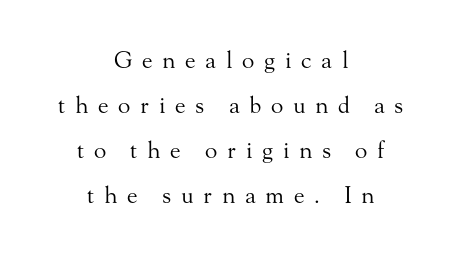
The image shows 23 px text type, upright; set centered, loose line spacing (1.96x), unusually wide letter spacing (+0.42 em), not underlined.
